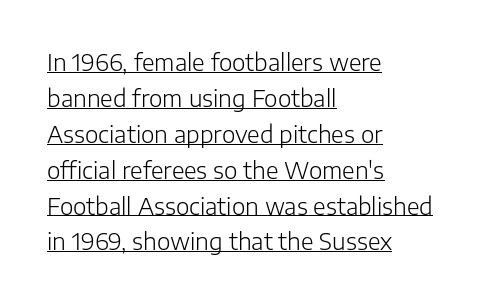
The image shows 23 px text type, upright; set left-aligned, normal line spacing (1.56x), normal letter spacing, underlined.
